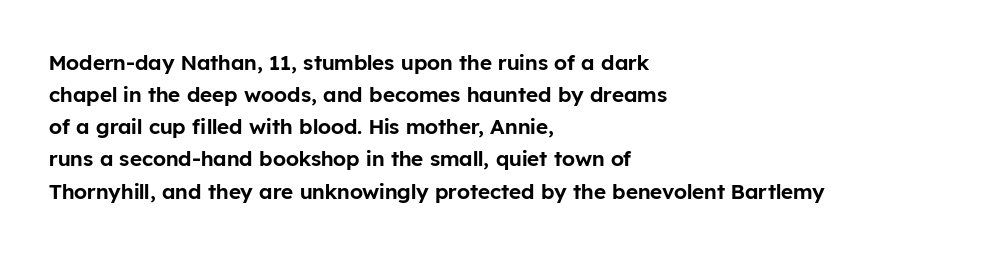
Q: Is the text italic (slanted)? A: No, it is upright.
Q: Is the text underlined? A: No.
Q: How is the paragraph aligned? A: Left-aligned.
Q: Is the spacing between letters normal or unusually wide? A: Normal.
Q: Is the spacing between lines tight, normal or loose? A: Normal.
